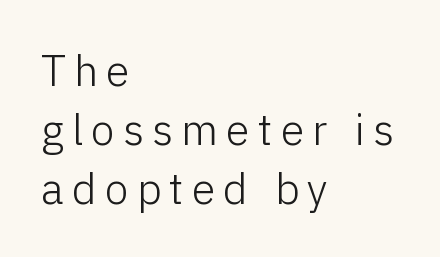
Q: Is the text bold? A: No.
Q: Is the text italic (slanted)? A: No, it is upright.
Q: Is the typeface a serif or a sans-serif typeface? A: Sans-serif.
Q: Is the text underlined? A: No.
Q: How is the paragraph aligned? A: Left-aligned.
Q: Is the spacing between lines tight, normal or loose? A: Normal.
Q: Width (condensed, normal, or wide)? A: Normal.
Q: Stroke contrast? A: Low.
Q: x-height? A: Medium.
Q: Monospaced? A: No.
